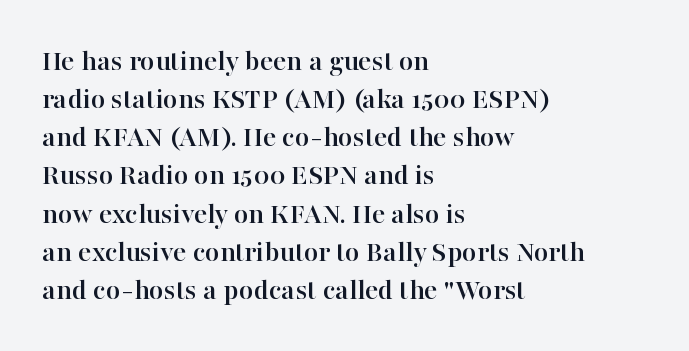
Q: Is the text italic (slanted)? A: No, it is upright.
Q: Is the typeface a serif or a sans-serif typeface? A: Serif.
Q: Is the text underlined? A: No.
Q: How is the paragraph aligned? A: Left-aligned.
Q: Is the spacing between letters normal or unusually wide? A: Normal.
Q: Width (condensed, normal, or wide)? A: Normal.
Q: Stroke contrast? A: High.
Q: x-height? A: Medium.
Q: Monospaced? A: No.
